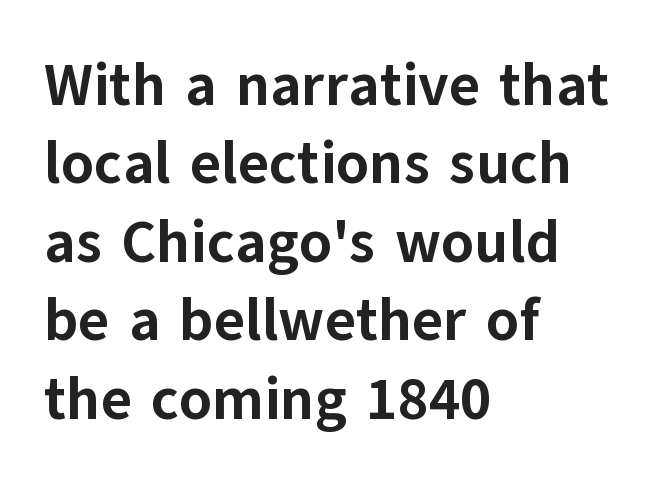
{"serif": "no", "italic": "no", "bold": "yes", "weight": "bold", "width": "normal", "stroke_contrast": "low", "x_height": "medium", "monospaced": "no", "underline": "no", "align": "left", "line_spacing": "normal", "line_spacing_ratio": 1.33, "letter_spacing": "normal", "letter_spacing_em": 0.0, "glyph_px": 59}
